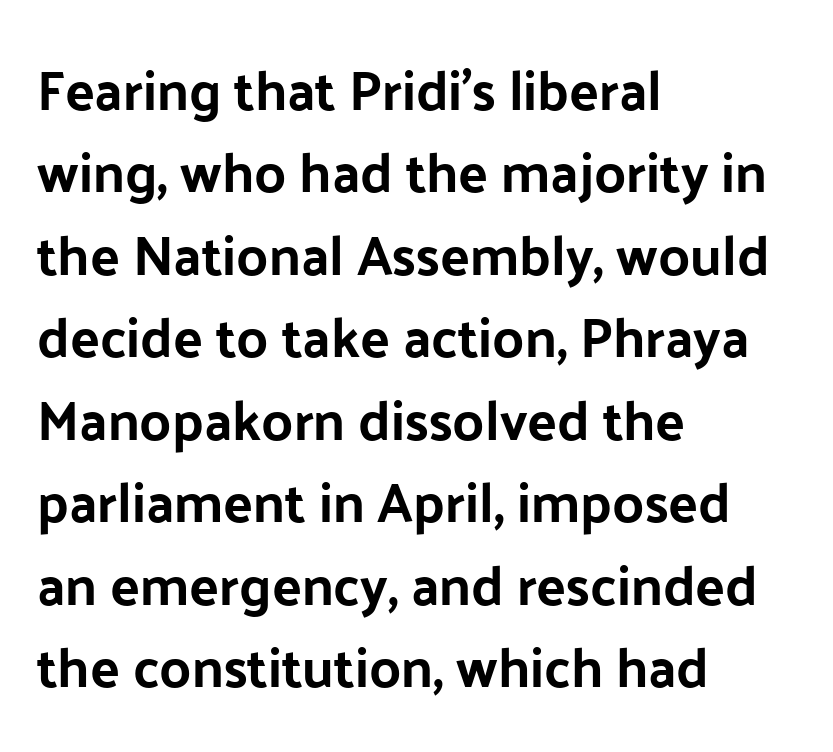
Q: Is the text bold? A: Yes.
Q: Is the text italic (slanted)? A: No, it is upright.
Q: Is the typeface a serif or a sans-serif typeface? A: Sans-serif.
Q: Is the text underlined? A: No.
Q: How is the paragraph aligned? A: Left-aligned.
Q: Is the spacing between letters normal or unusually wide? A: Normal.
Q: Is the spacing between lines tight, normal or loose? A: Normal.
Q: Width (condensed, normal, or wide)? A: Normal.
Q: Stroke contrast? A: Low.
Q: x-height? A: Medium.
Q: Monospaced? A: No.
